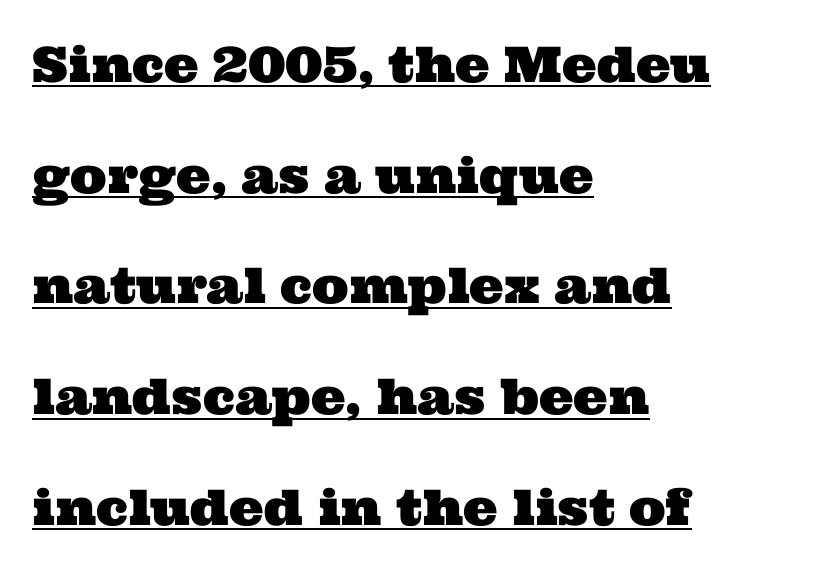
The image shows 49 px wide serif type; set left-aligned, loose line spacing (2.26x), normal letter spacing, underlined; medium stroke contrast and a medium x-height.
